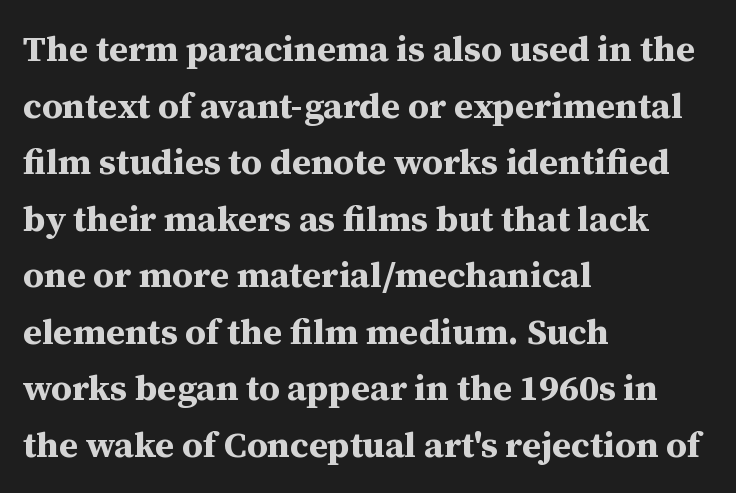
These lines stack with their left ends in a neat column. Nobody drew a line under any word here. Bold? Absolutely — the strokes are thick and heavy. Spacing verdict: proportional, widths tailored to each character.
